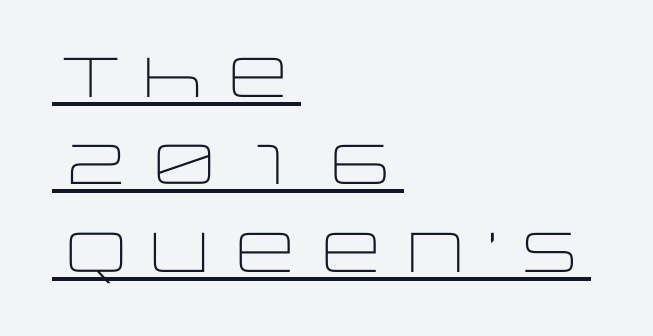
The image shows 56 px light, wide sans-serif type, upright; set left-aligned, normal line spacing (1.56x), normal letter spacing, underlined; low stroke contrast and a large x-height.
